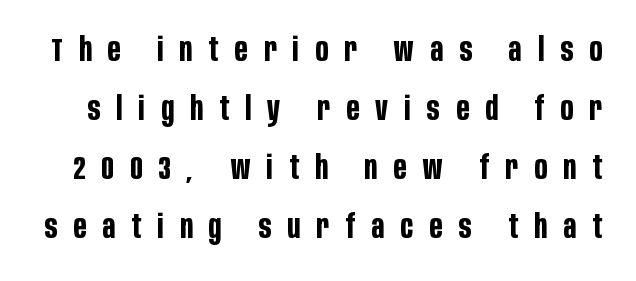
The image shows 33 px bold, condensed sans-serif type, upright; set line spacing 1.79x, unusually wide letter spacing (+0.49 em), not underlined; low stroke contrast and a large x-height.
